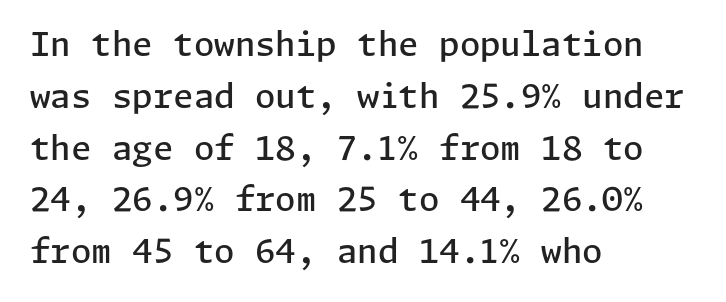
{"serif": "no", "italic": "no", "bold": "semi", "weight": "semibold", "width": "normal", "stroke_contrast": "low", "x_height": "medium", "underline": "no", "align": "left", "line_spacing": "normal", "line_spacing_ratio": 1.57, "letter_spacing": "normal", "letter_spacing_em": 0.0, "glyph_px": 33}
